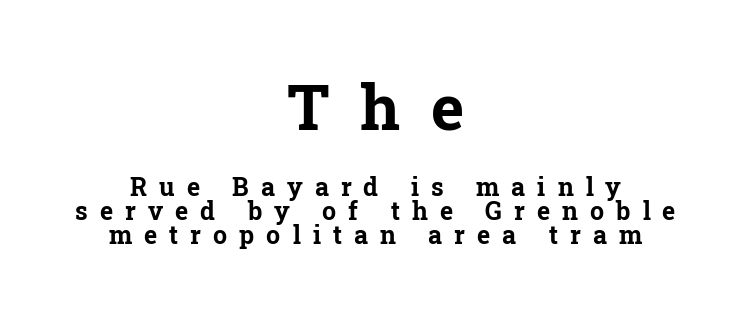
These lines have a slow, spaced-out rhythm from letter to letter. The rendering uses a small line-height, squeezing the rows. Clear beneath every line of the passage. Old-style or modern, the face here clearly has serifs.
